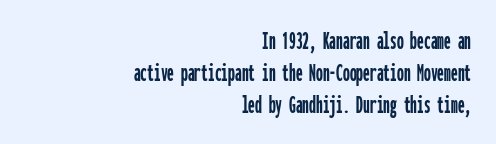
Leftover space on each line is placed entirely before the opening word. Quick note: underline off. Here the glyphs are tracked normally, forming tight word shapes. Unlike italic type, these characters show no tilt at all.
